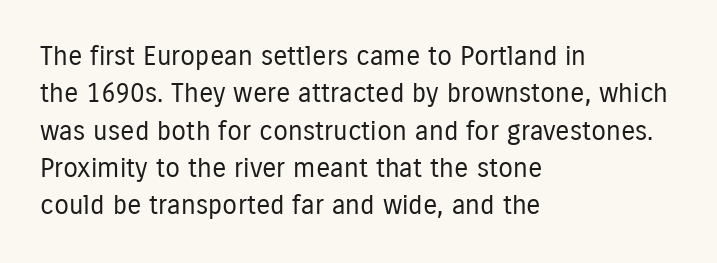
Interline gaps are of average width in this sample. Inter-character spacing is left at the font's built-in metrics. If you drew a line through each stem, it would be perfectly vertical. Words float on clear page, feet unadorned. Each line starts at the same left margin while the right side varies.
